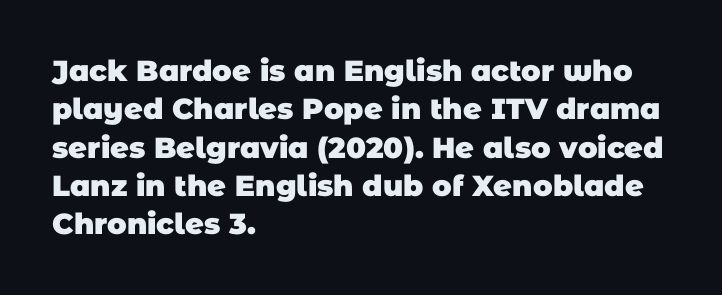
How are the letters spaced? Ordinarily, with no added tracking. Serifs: no, the terminals of the letterforms are clean. Strokes here are thick enough to call this a true bold. Here the designer chose a conventional face with non-uniform glyph widths. Bare-footed words on every line.
